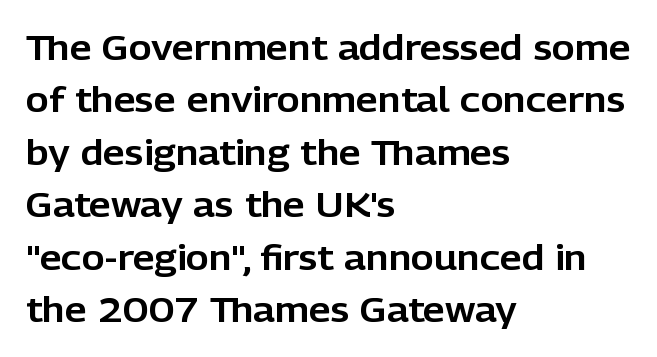
The image shows 35 px sans-serif type, upright; set left-aligned, normal line spacing (1.5x), normal letter spacing, not underlined; low stroke contrast and a medium x-height.
